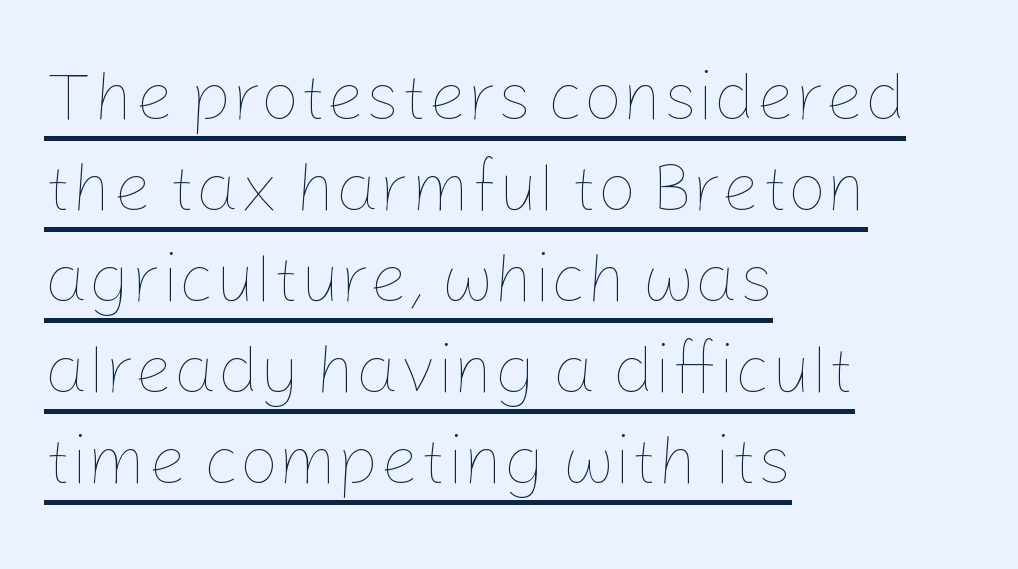
Here the designer chose a conventional face with non-uniform glyph widths. You could call the tracking neutral — neither tight nor loose. Characters remain perfectly vertical along every line. This sample keeps an unexceptional amount of space between lines.
